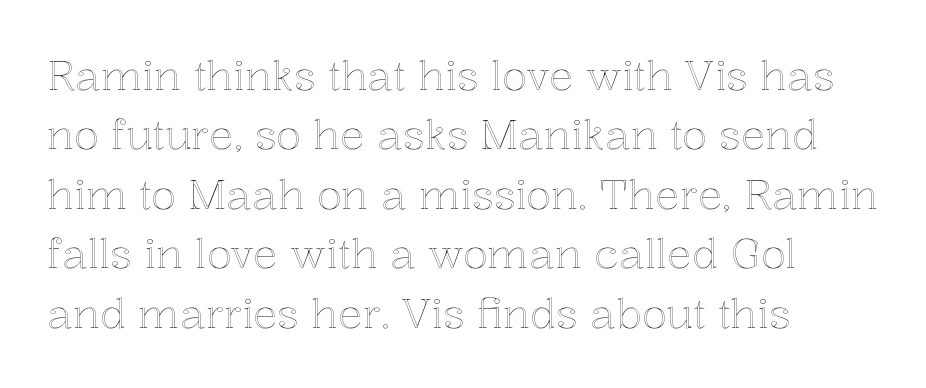
The image shows 41 px text type, upright; set left-aligned, normal line spacing (1.45x), normal letter spacing, not underlined; a medium x-height.
